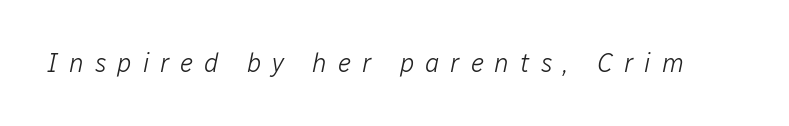
This is oblique type, the kind used for emphasis or titles. Is this a heavy cut? Hardly; it is regular or lighter. Short note: letters widely spaced. The string is rendered with underlining switched off.
